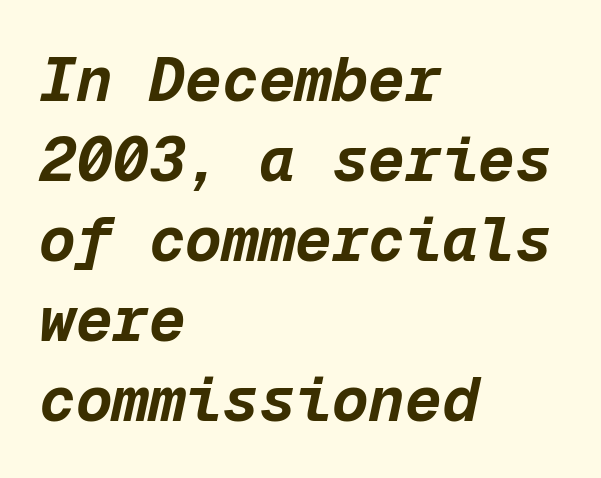
{"italic": "yes", "lean": "right", "slant_degrees": 12, "bold": "yes", "weight": "bold", "width": "normal", "stroke_contrast": "low", "x_height": "medium", "monospaced": "yes", "underline": "no", "align": "left", "line_spacing": "normal", "line_spacing_ratio": 1.31, "letter_spacing": "normal", "letter_spacing_em": 0.0, "glyph_px": 61}
